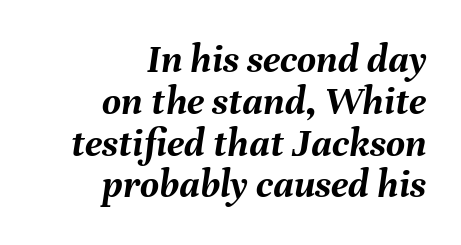
Q: Is the text bold? A: Yes.
Q: Is the text italic (slanted)? A: Yes, it leans right by about 8 degrees.
Q: Is the text underlined? A: No.
Q: How is the paragraph aligned? A: Right-aligned.
Q: Is the spacing between letters normal or unusually wide? A: Normal.
Q: Is the spacing between lines tight, normal or loose? A: Tight.
Q: Width (condensed, normal, or wide)? A: Normal.
Q: Stroke contrast? A: Medium.
Q: x-height? A: Medium.
Q: Monospaced? A: No.
